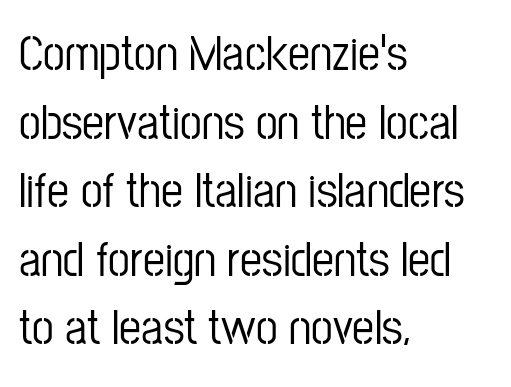
Q: Is the text italic (slanted)? A: No, it is upright.
Q: Is the typeface a serif or a sans-serif typeface? A: Sans-serif.
Q: Is the text underlined? A: No.
Q: How is the paragraph aligned? A: Left-aligned.
Q: Is the spacing between letters normal or unusually wide? A: Normal.
Q: Is the spacing between lines tight, normal or loose? A: Normal.
Q: Width (condensed, normal, or wide)? A: Condensed.
Q: Stroke contrast? A: Low.
Q: x-height? A: Medium.
Q: Monospaced? A: No.
